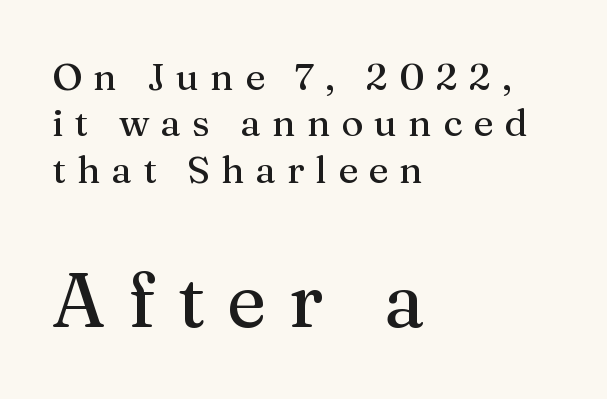
Character widths vary here, with narrow letters taking less room than wide ones. Layout note: lines flush left. The passage shown is not underscored anywhere. Caption: expanded tracking, letters set apart. Yep, those are serifs on the letters. If you squint, the bottom block still reads clearly — it's the larger of the two.
